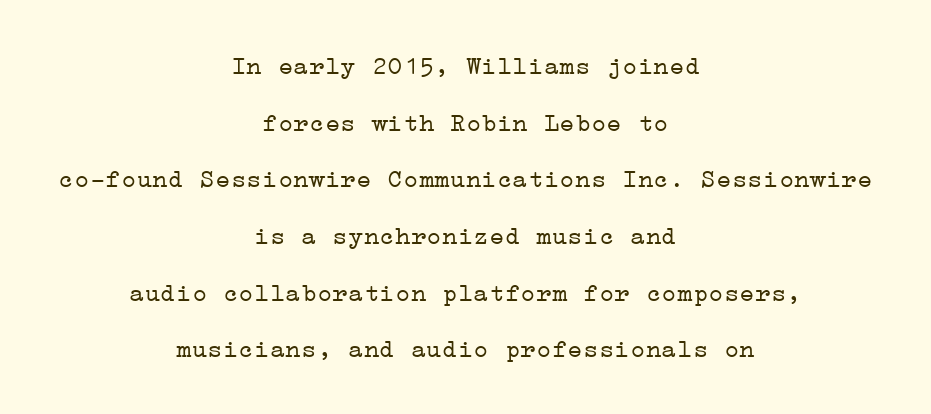
{"italic": "no", "bold": "no", "underline": "no", "align": "center", "line_spacing": "loose", "line_spacing_ratio": 2.18, "letter_spacing": "normal", "letter_spacing_em": 0.0, "glyph_px": 26}
